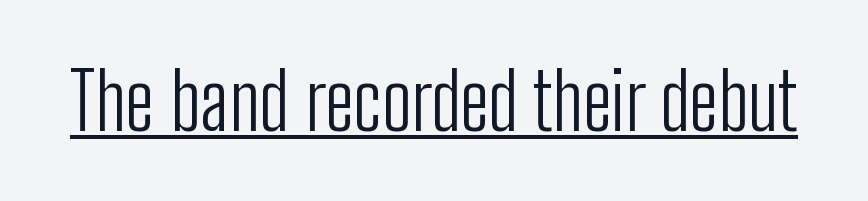
The image shows 79 px light, condensed sans-serif type, upright; set normal letter spacing, underlined; low stroke contrast and a medium x-height.
